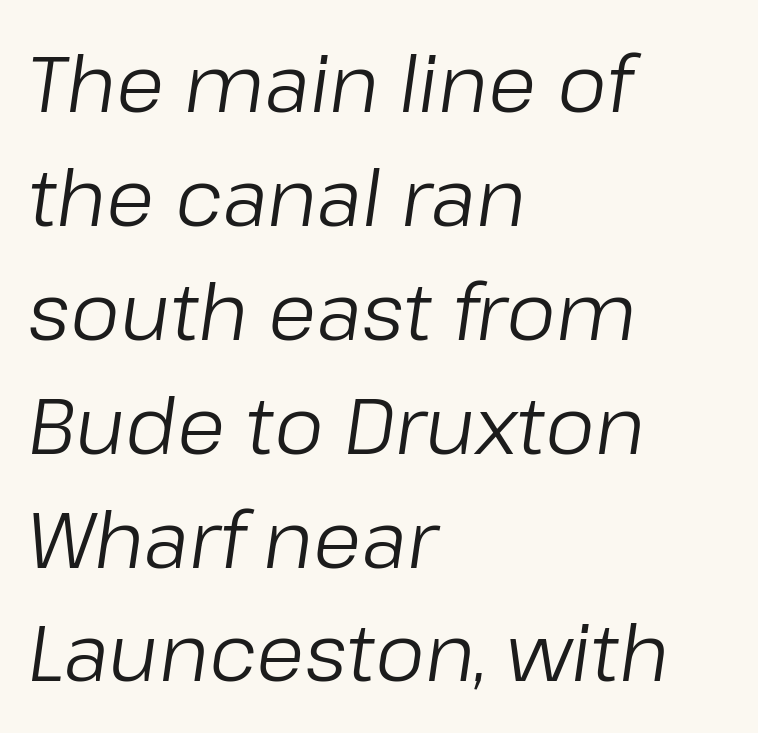
The image shows 78 px regular-weight type, italic (leaning right); set left-aligned, normal line spacing (1.46x), normal letter spacing, not underlined; low stroke contrast and a medium x-height.
